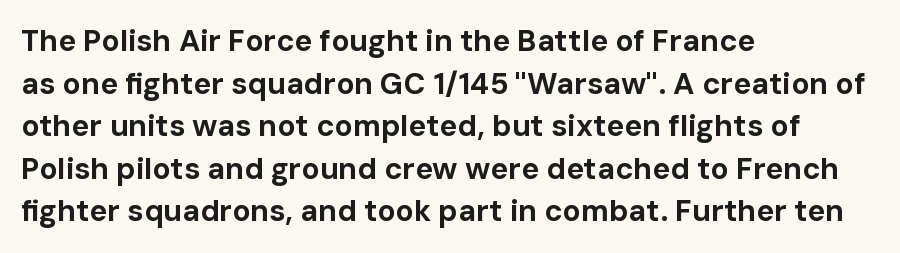
Q: Is the text bold? A: Yes.
Q: Is the text italic (slanted)? A: No, it is upright.
Q: Is the typeface a serif or a sans-serif typeface? A: Sans-serif.
Q: Is the text underlined? A: No.
Q: How is the paragraph aligned? A: Left-aligned.
Q: Is the spacing between letters normal or unusually wide? A: Normal.
Q: Is the spacing between lines tight, normal or loose? A: Normal.
Q: Width (condensed, normal, or wide)? A: Normal.
Q: Stroke contrast? A: Low.
Q: x-height? A: Medium.
Q: Monospaced? A: No.
